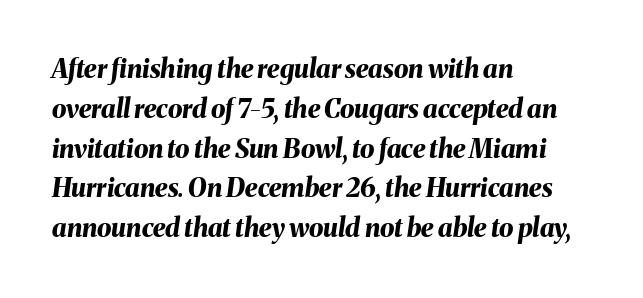
Q: Is the text bold? A: Yes.
Q: Is the text italic (slanted)? A: Yes, it leans right by about 8 degrees.
Q: Is the text underlined? A: No.
Q: How is the paragraph aligned? A: Left-aligned.
Q: Is the spacing between letters normal or unusually wide? A: Normal.
Q: Is the spacing between lines tight, normal or loose? A: Normal.
